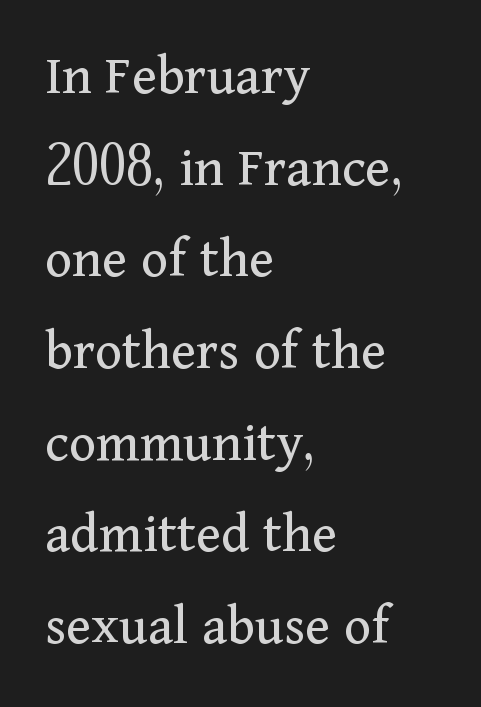
Words appear dense and cohesive because spacing is normal. Line spacing here is normal. Posture: upright roman. Character widths vary here, with narrow letters taking less room than wide ones.
